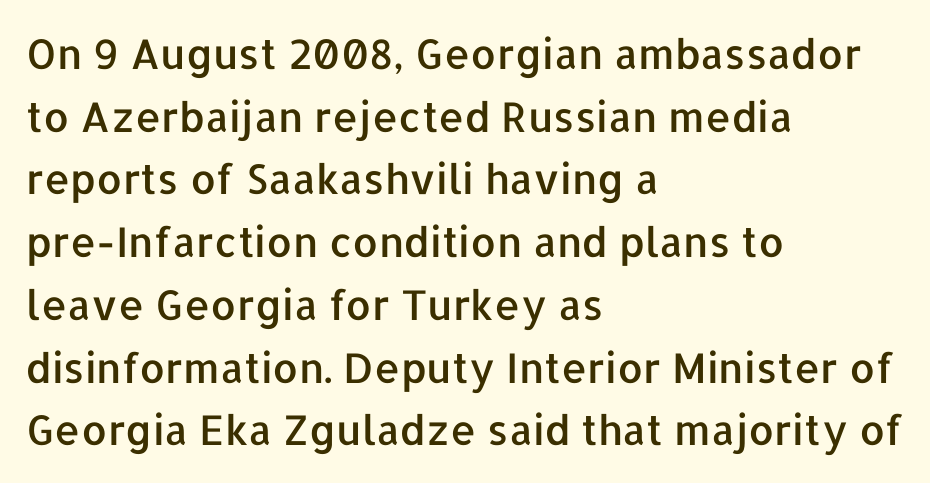
{"serif": "no", "italic": "no", "width": "normal", "stroke_contrast": "low", "x_height": "medium", "monospaced": "no", "underline": "no", "align": "left", "line_spacing": "normal", "line_spacing_ratio": 1.53, "letter_spacing": "normal", "letter_spacing_em": 0.0, "glyph_px": 41}
